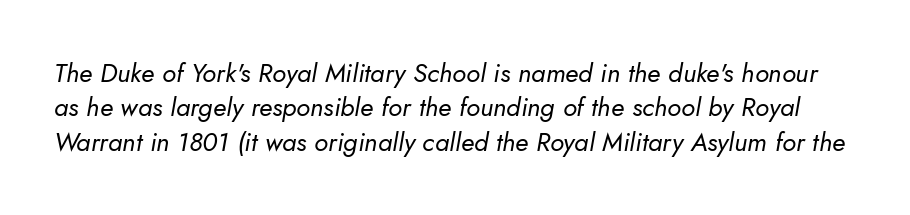
Q: Is the text bold? A: No.
Q: Is the text italic (slanted)? A: Yes, it leans right by about 10 degrees.
Q: Is the text underlined? A: No.
Q: Is the spacing between letters normal or unusually wide? A: Normal.
Q: Is the spacing between lines tight, normal or loose? A: Normal.
